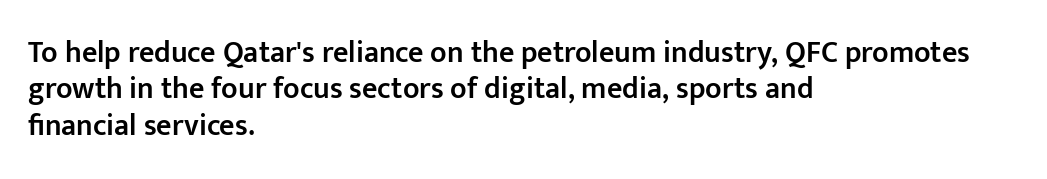
Spacing between characters is what you'd get straight out of the box. Is this a sans? Yes — the strokes have no serifs. This sample is left-justified, so line endings fall wherever the words run out. This is the regular roman posture of the typeface. Nobody drew a line under any word here. Typesetter's note: demi weight, one step under bold.
